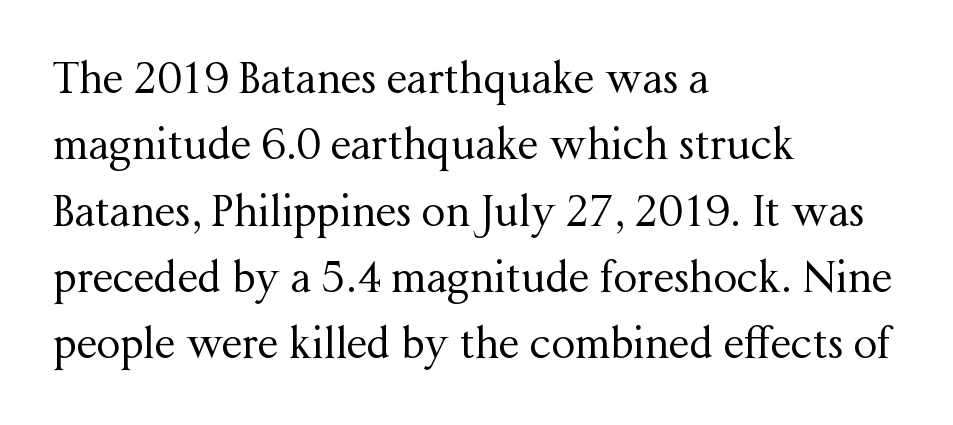
Q: Is the text bold? A: No.
Q: Is the text italic (slanted)? A: No, it is upright.
Q: Is the typeface a serif or a sans-serif typeface? A: Serif.
Q: Is the text underlined? A: No.
Q: How is the paragraph aligned? A: Left-aligned.
Q: Is the spacing between letters normal or unusually wide? A: Normal.
Q: Is the spacing between lines tight, normal or loose? A: Normal.
Q: Width (condensed, normal, or wide)? A: Normal.
Q: Stroke contrast? A: Medium.
Q: x-height? A: Medium.
Q: Monospaced? A: No.
